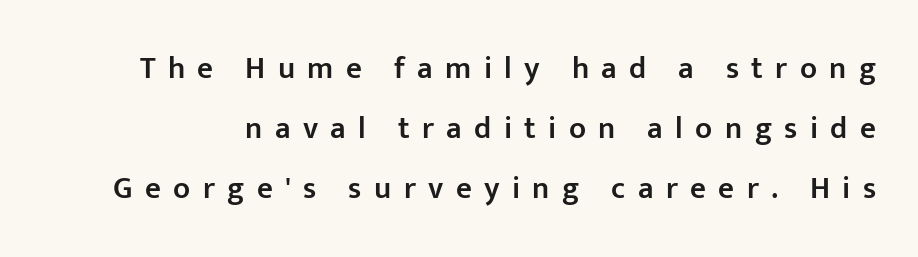
The foot of each line stays bare and open. Someone cranked the tracking dial way up on this one. How would I describe the line gaps? Wide and relaxed. Proportional: the letters do not fall into vertical columns.
